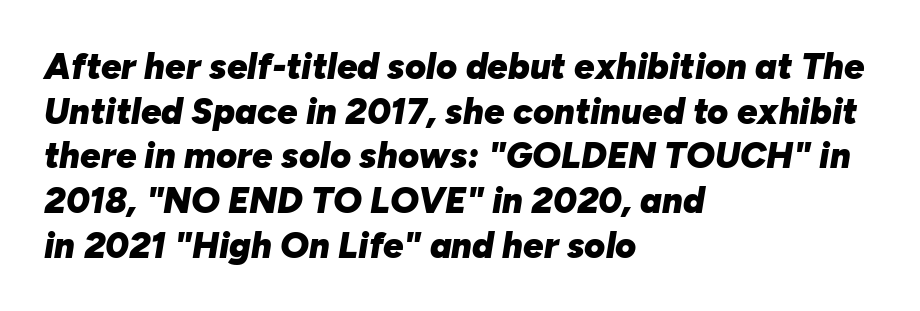
Q: Is the text bold? A: Yes.
Q: Is the text italic (slanted)? A: Yes, it leans right by about 10 degrees.
Q: Is the text underlined? A: No.
Q: How is the paragraph aligned? A: Left-aligned.
Q: Is the spacing between letters normal or unusually wide? A: Normal.
Q: Width (condensed, normal, or wide)? A: Normal.
Q: Stroke contrast? A: Low.
Q: x-height? A: Medium.
Q: Monospaced? A: No.
